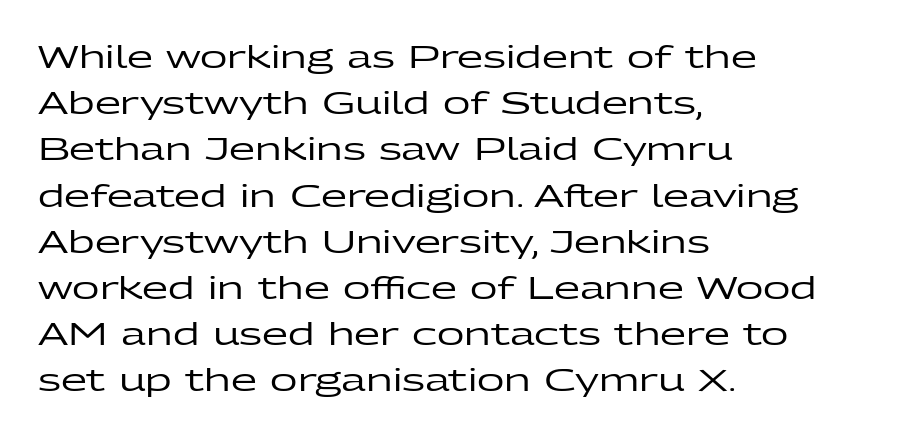
{"serif": "no", "italic": "no", "width": "wide", "stroke_contrast": "low", "x_height": "medium", "monospaced": "no", "underline": "no", "align": "left", "line_spacing": "normal", "line_spacing_ratio": 1.54, "letter_spacing": "normal", "letter_spacing_em": 0.0, "glyph_px": 30}
